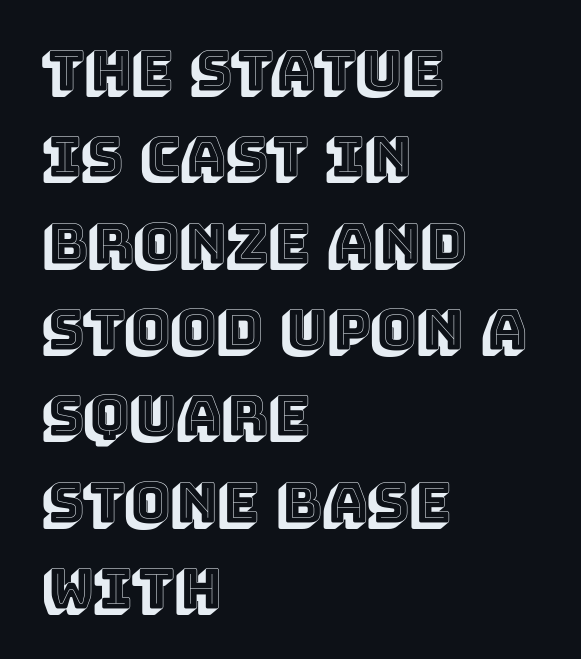
The axis of the letterforms is exactly vertical. If you measured baseline to baseline, you'd find a middling distance. Each letter keeps its own natural width here, so spacing adapts to shape. Casual observation: everything's shoved over to the left.
